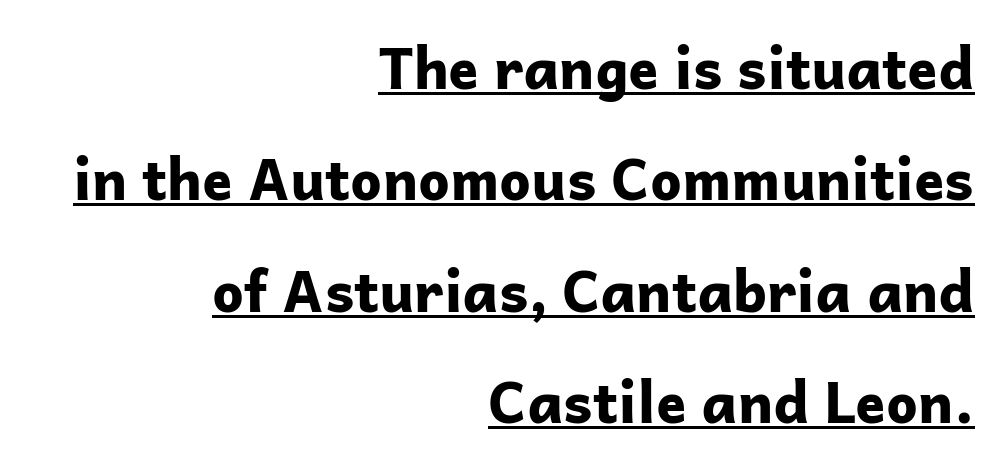
The image shows 56 px bold sans-serif type, upright; set right-aligned, loose line spacing (1.99x), normal letter spacing, underlined; low stroke contrast and a medium x-height.
